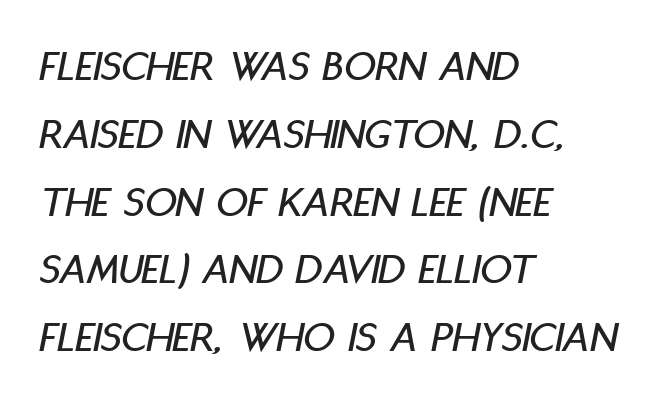
Q: Is the text italic (slanted)? A: Yes, it leans right by about 11 degrees.
Q: Is the text underlined? A: No.
Q: How is the paragraph aligned? A: Left-aligned.
Q: Is the spacing between letters normal or unusually wide? A: Normal.
Q: Is the spacing between lines tight, normal or loose? A: Normal.
Q: Width (condensed, normal, or wide)? A: Condensed.
Q: Stroke contrast? A: Low.
Q: x-height? A: Large.
Q: Monospaced? A: No.
